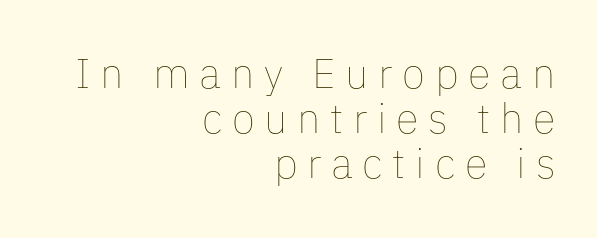
{"italic": "no", "bold": "no", "weight": "thin", "width": "normal", "stroke_contrast": "low", "x_height": "medium", "monospaced": "no", "underline": "no", "align": "right", "line_spacing": "tight", "line_spacing_ratio": 1.07, "letter_spacing": "wide", "letter_spacing_em": 0.23, "glyph_px": 42}
